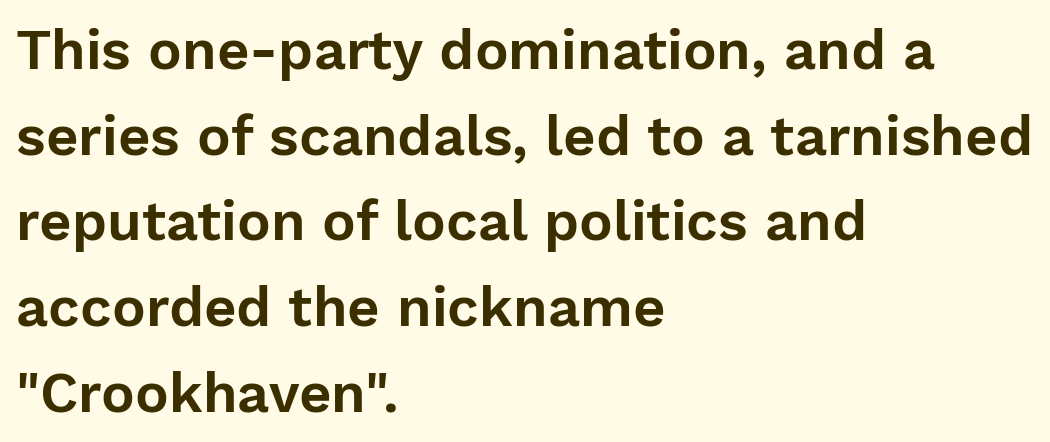
{"serif": "no", "italic": "no", "width": "normal", "stroke_contrast": "low", "x_height": "medium", "monospaced": "no", "underline": "no", "align": "left", "line_spacing": "normal", "line_spacing_ratio": 1.53, "letter_spacing": "normal", "letter_spacing_em": 0.0, "glyph_px": 56}
